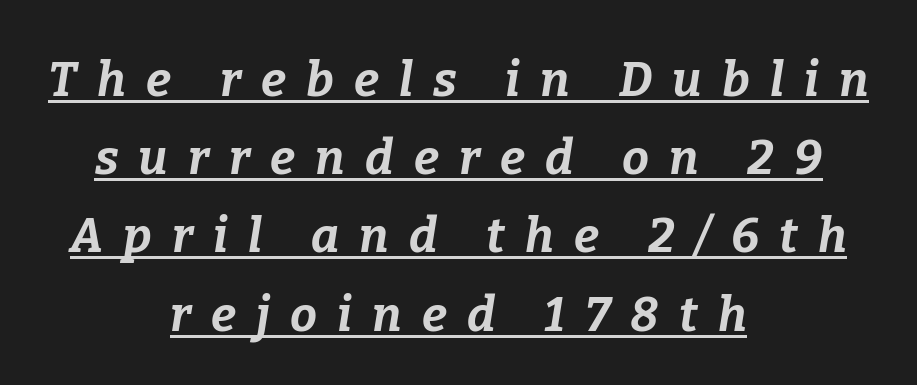
The image shows 48 px bold type, italic (leaning right); set centered, normal line spacing (1.63x), unusually wide letter spacing (+0.42 em), underlined; low stroke contrast and a medium x-height.
